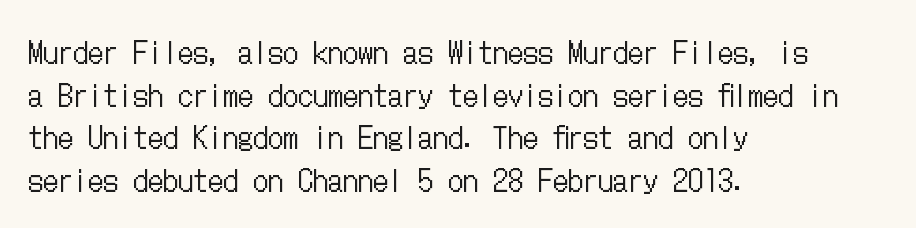
Q: Is the text bold? A: No.
Q: Is the text italic (slanted)? A: No, it is upright.
Q: Is the text underlined? A: No.
Q: How is the paragraph aligned? A: Left-aligned.
Q: Is the spacing between letters normal or unusually wide? A: Normal.
Q: Is the spacing between lines tight, normal or loose? A: Normal.
Q: Width (condensed, normal, or wide)? A: Condensed.
Q: Stroke contrast? A: Low.
Q: x-height? A: Medium.
